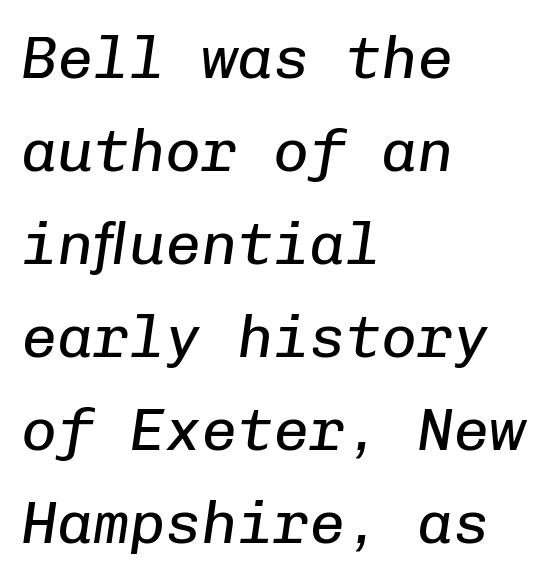
The image shows 60 px regular-weight type, italic (leaning right), monospaced; set left-aligned, normal line spacing (1.55x), normal letter spacing, not underlined; low stroke contrast and a medium x-height.
